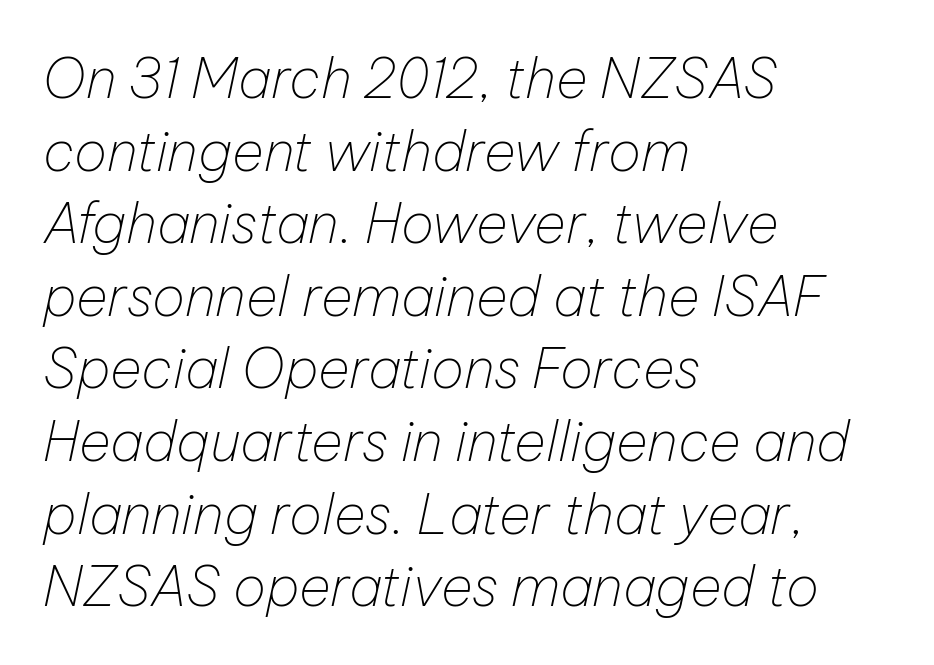
The image shows 55 px thin type, italic (leaning right); set left-aligned, normal line spacing (1.32x), normal letter spacing, not underlined; low stroke contrast and a medium x-height.
